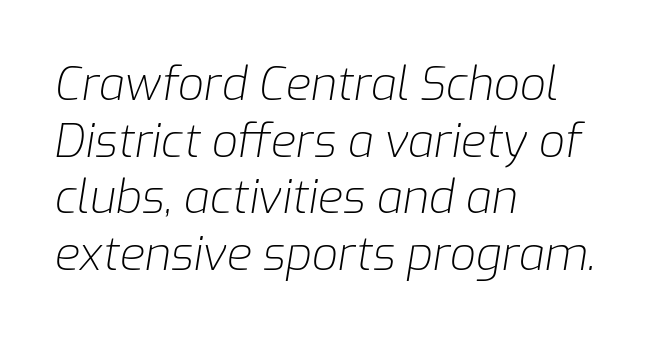
The image shows 46 px light type, italic (leaning right); set left-aligned, line spacing 1.23x, normal letter spacing, not underlined; low stroke contrast and a medium x-height.
